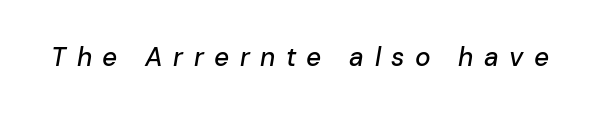
Q: Is the text italic (slanted)? A: Yes, it leans right by about 10 degrees.
Q: Is the text underlined? A: No.
Q: Is the spacing between letters normal or unusually wide? A: Unusually wide.
